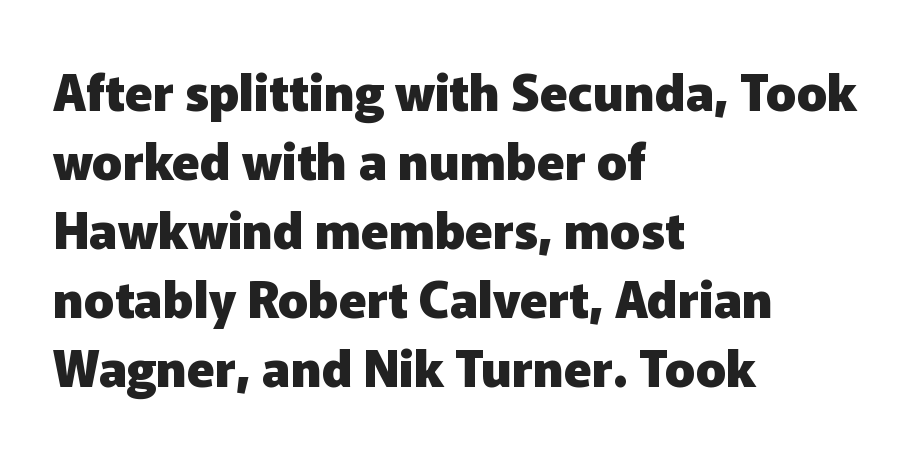
The image shows 50 px heavy sans-serif type, upright; set left-aligned, normal line spacing (1.38x), normal letter spacing, not underlined; low stroke contrast and a medium x-height.
